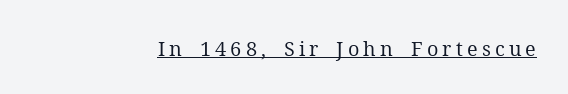
Q: Is the text bold? A: No.
Q: Is the text italic (slanted)? A: No, it is upright.
Q: Is the text underlined? A: Yes.
Q: Is the spacing between letters normal or unusually wide? A: Unusually wide.
